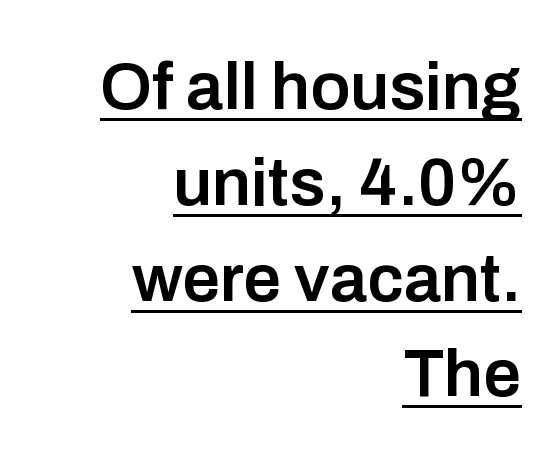
Leading matches the norm, producing a regular column. No italicization has been applied; the sample stays upright. A continuous stroke trails under the words, as in a hyperlink. The rendering uses natural spacing where letterforms have individual widths. Caption: multi-line text, flush right, ragged left.
